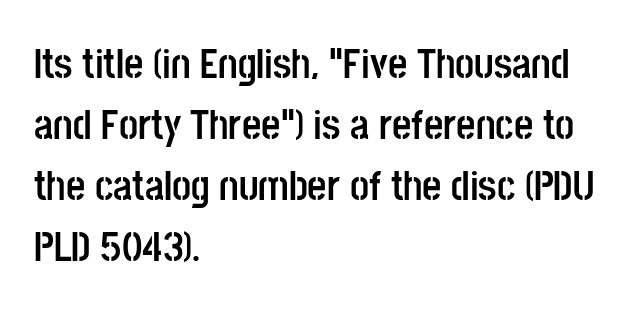
Does the leading feel generous? No, just average. Plain, unruled lines of type. The lines are quadded left. Its strokes are broad and dark, the hallmark of bold type. In terms of letterform style, serifs are entirely absent.
